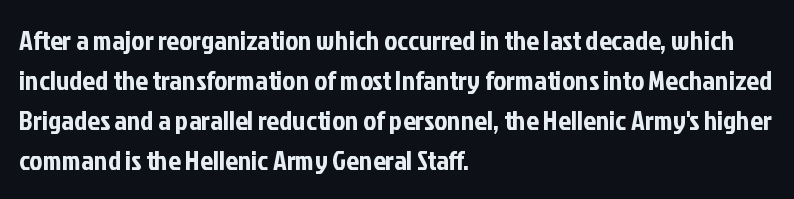
Q: Is the text italic (slanted)? A: No, it is upright.
Q: Is the typeface a serif or a sans-serif typeface? A: Sans-serif.
Q: Is the text underlined? A: No.
Q: How is the paragraph aligned? A: Left-aligned.
Q: Is the spacing between letters normal or unusually wide? A: Normal.
Q: Is the spacing between lines tight, normal or loose? A: Normal.
Q: Width (condensed, normal, or wide)? A: Condensed.
Q: Stroke contrast? A: Low.
Q: x-height? A: Medium.
Q: Monospaced? A: No.
